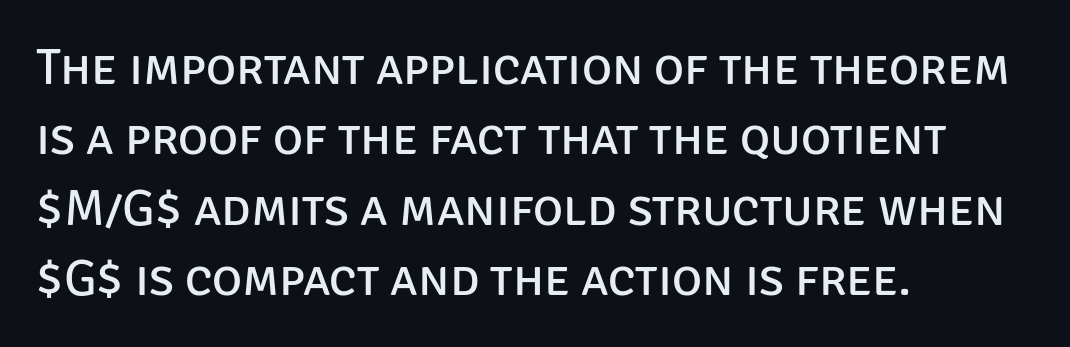
The image shows 51 px regular-weight sans-serif type, upright; set left-aligned, normal line spacing (1.38x), normal letter spacing, not underlined; low stroke contrast and a large x-height.
